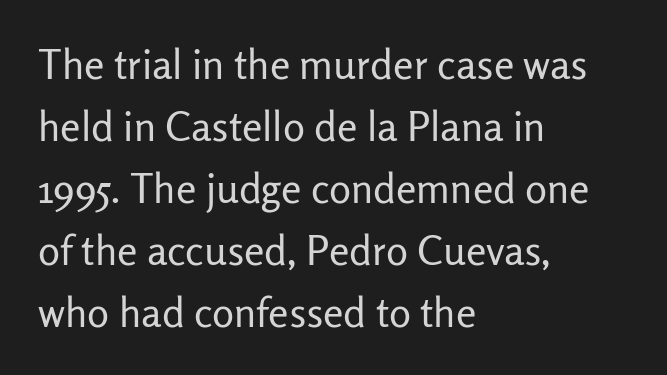
The image shows 41 px regular-weight sans-serif type, upright; set left-aligned, normal line spacing (1.51x), normal letter spacing, not underlined; low stroke contrast and a medium x-height.
